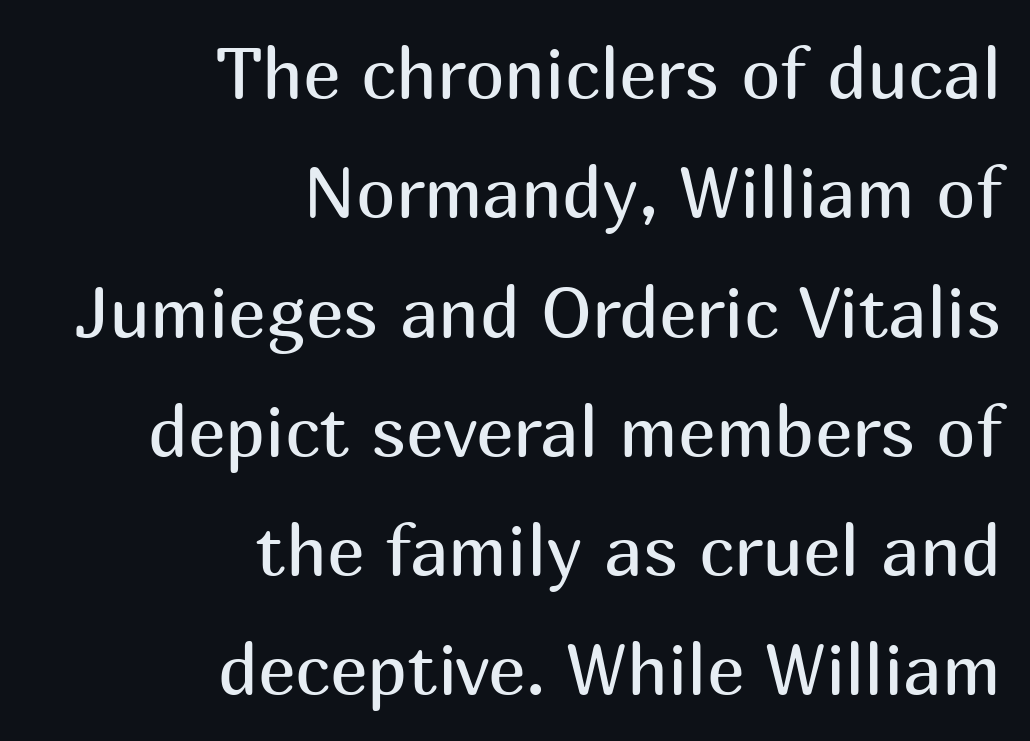
The image shows 71 px regular-weight sans-serif type, upright; set right-aligned, normal line spacing (1.68x), normal letter spacing, not underlined; medium stroke contrast and a medium x-height.
